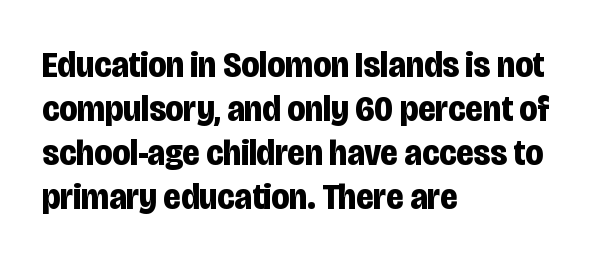
{"serif": "no", "italic": "no", "bold": "yes", "weight": "bold", "width": "condensed", "stroke_contrast": "low", "x_height": "large", "monospaced": "no", "underline": "no", "align": "left", "line_spacing_ratio": 1.19, "letter_spacing": "normal", "letter_spacing_em": 0.0, "glyph_px": 37}
